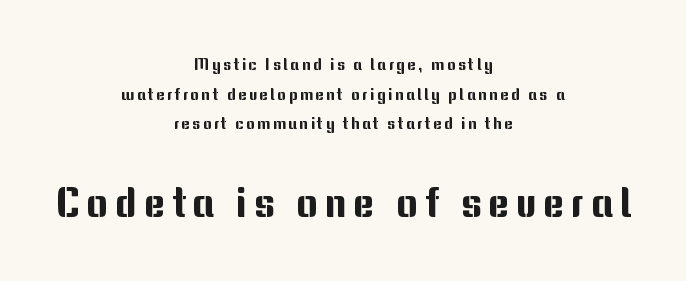
{"serif": "no", "italic": "no", "width": "normal", "stroke_contrast": "medium", "x_height": "medium", "monospaced": "no", "underline": "no", "align": "center", "line_spacing_ratio": 1.85, "larger_block": "second", "size_ratio": 2.56, "glyph_px": 41}
